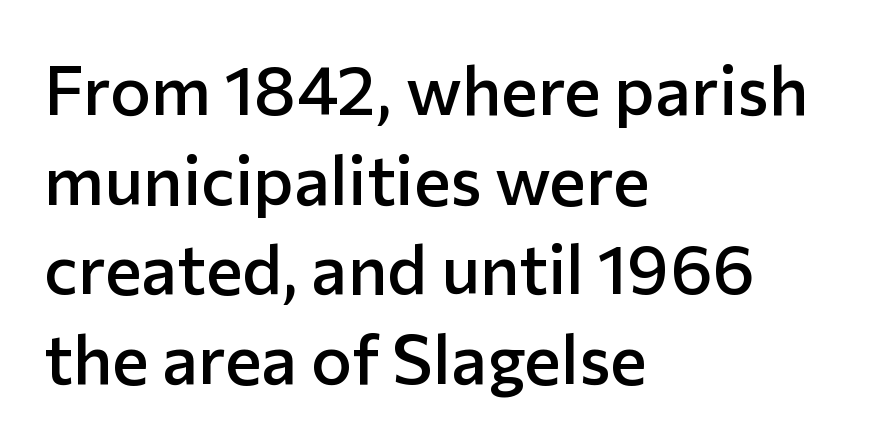
Q: Is the text bold? A: Semi-bold.
Q: Is the text italic (slanted)? A: No, it is upright.
Q: Is the typeface a serif or a sans-serif typeface? A: Sans-serif.
Q: Is the text underlined? A: No.
Q: How is the paragraph aligned? A: Left-aligned.
Q: Is the spacing between letters normal or unusually wide? A: Normal.
Q: Is the spacing between lines tight, normal or loose? A: Normal.
Q: Width (condensed, normal, or wide)? A: Normal.
Q: Stroke contrast? A: Low.
Q: x-height? A: Medium.
Q: Monospaced? A: No.
